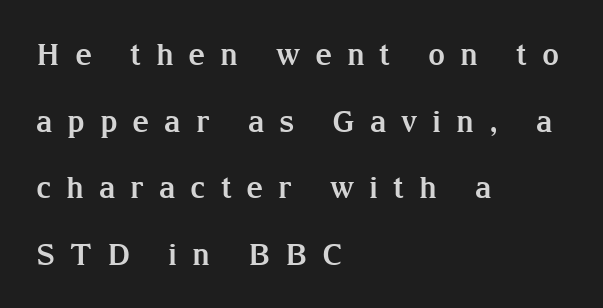
The image shows 30 px bold serif type, upright; set left-aligned, loose line spacing (2.22x), unusually wide letter spacing (+0.49 em), not underlined; medium stroke contrast and a medium x-height.
